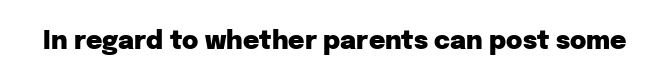
The image shows 25 px bold type, upright; set normal letter spacing, not underlined.
